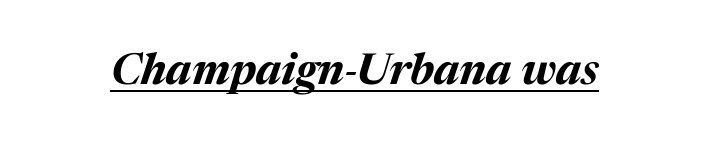
Q: Is the text bold? A: Yes.
Q: Is the text italic (slanted)? A: Yes, it leans right by about 17 degrees.
Q: Is the text underlined? A: Yes.
Q: Is the spacing between letters normal or unusually wide? A: Normal.
Q: Width (condensed, normal, or wide)? A: Normal.
Q: Stroke contrast? A: Medium.
Q: x-height? A: Medium.
Q: Monospaced? A: No.
